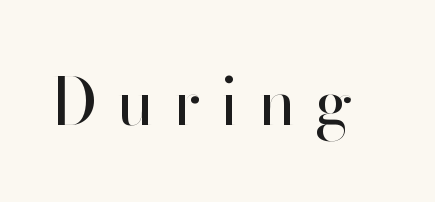
Type style note: lacks serifs. Quick note: underline off. The type sits square on the baseline with zero lean. No heavy texture on the line: the type isn't bold.
